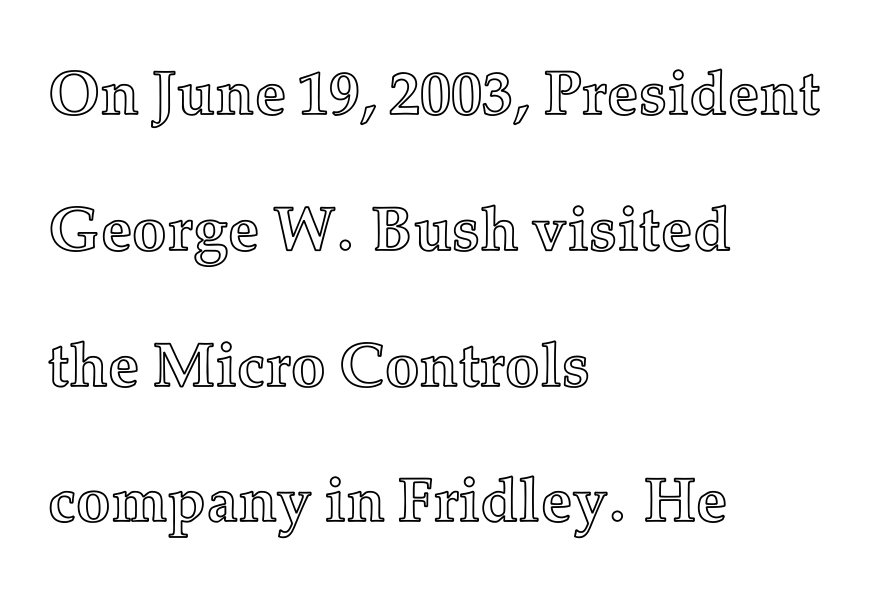
Q: Is the text italic (slanted)? A: No, it is upright.
Q: Is the text underlined? A: No.
Q: How is the paragraph aligned? A: Left-aligned.
Q: Is the spacing between letters normal or unusually wide? A: Normal.
Q: Is the spacing between lines tight, normal or loose? A: Loose.
Q: Width (condensed, normal, or wide)? A: Normal.
Q: x-height? A: Medium.
Q: Monospaced? A: No.
